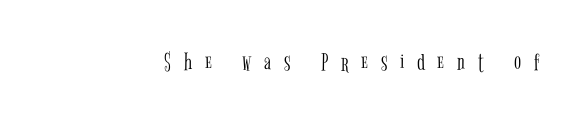
The image shows 26 px text type, upright; set unusually wide letter spacing (+0.49 em), not underlined.
